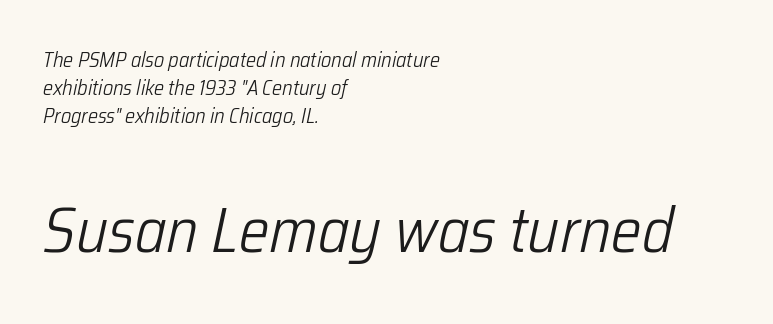
Weight: regular or lighter. The space beneath each line is pristine and unruled. Reading down the block, your eye returns to a fixed left position each line. A typesetter would mark this as italic.
